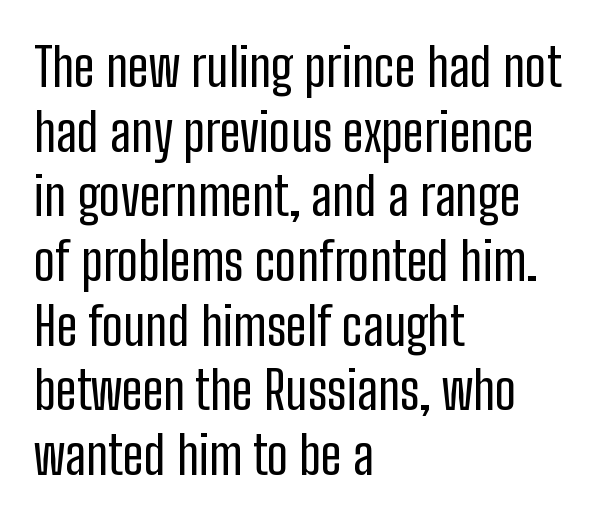
The image shows 53 px regular-weight, condensed sans-serif type, upright; set left-aligned, line spacing 1.22x, normal letter spacing, not underlined; low stroke contrast and a medium x-height.
